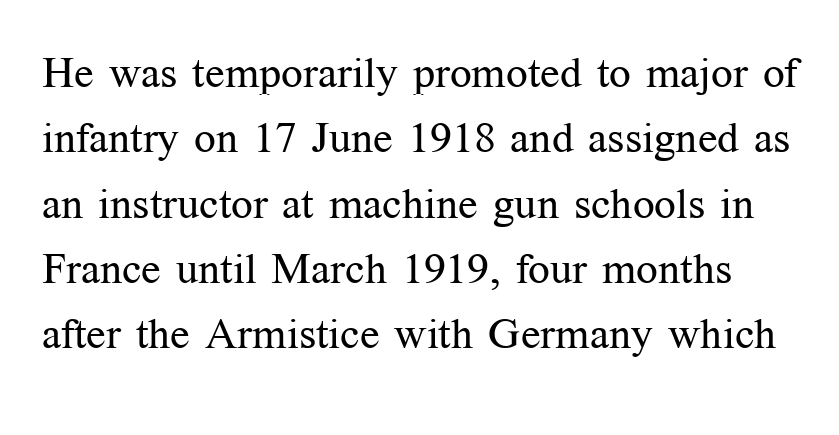
Think standard paragraph weight, or any step lighter than that. This sample uses an upright cut, with every glyph sitting square on the baseline. Spacing verdict: proportional, widths tailored to each character. Horizontal bands of white between lines are of average thickness. No extra tracking has been applied to these lines. A bare baseline throughout the passage.
